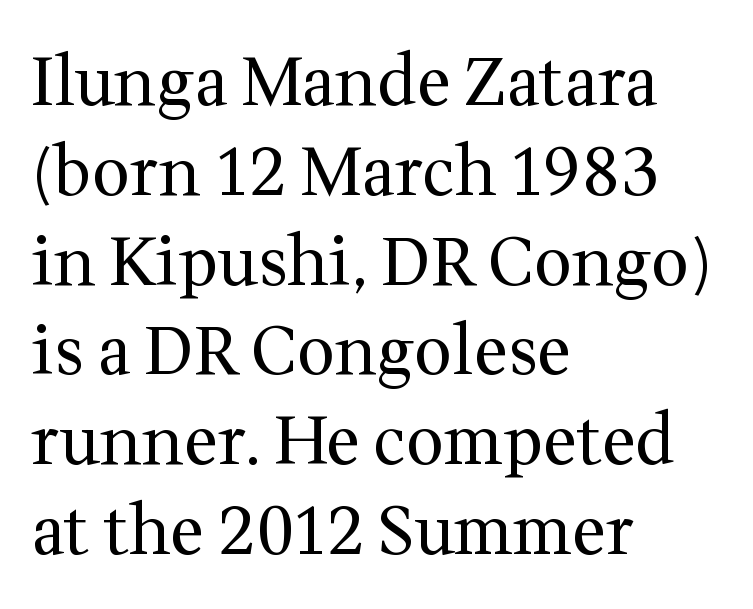
Q: Is the text bold? A: No.
Q: Is the text italic (slanted)? A: No, it is upright.
Q: Is the typeface a serif or a sans-serif typeface? A: Serif.
Q: Is the text underlined? A: No.
Q: How is the paragraph aligned? A: Left-aligned.
Q: Is the spacing between letters normal or unusually wide? A: Normal.
Q: Is the spacing between lines tight, normal or loose? A: Normal.
Q: Width (condensed, normal, or wide)? A: Normal.
Q: Stroke contrast? A: Medium.
Q: x-height? A: Medium.
Q: Monospaced? A: No.
